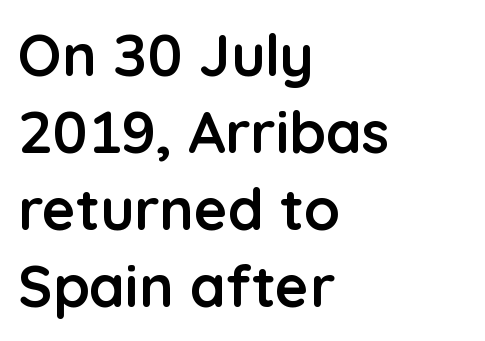
{"serif": "no", "italic": "no", "bold": "yes", "weight": "semibold", "width": "normal", "stroke_contrast": "low", "x_height": "medium", "monospaced": "no", "underline": "no", "align": "left", "line_spacing": "normal", "line_spacing_ratio": 1.33, "letter_spacing": "normal", "letter_spacing_em": 0.0, "glyph_px": 58}
